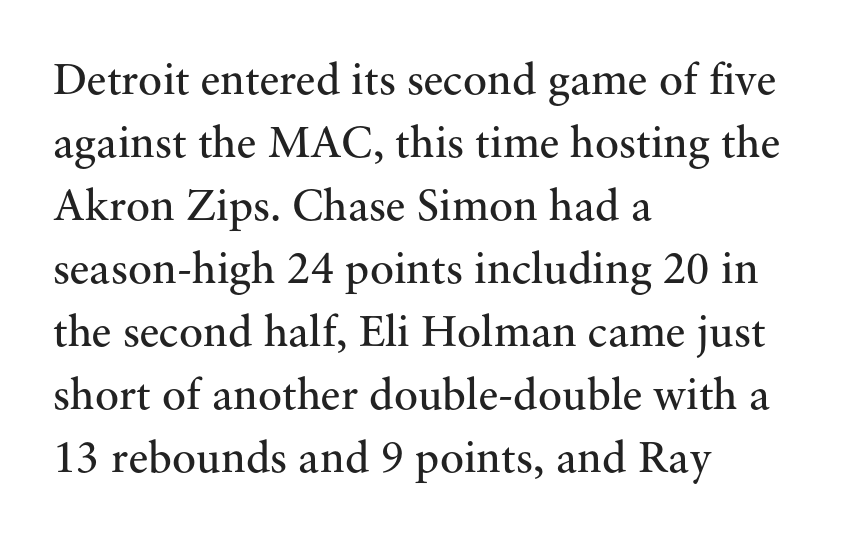
Q: Is the text bold? A: No.
Q: Is the text italic (slanted)? A: No, it is upright.
Q: Is the typeface a serif or a sans-serif typeface? A: Serif.
Q: Is the text underlined? A: No.
Q: How is the paragraph aligned? A: Left-aligned.
Q: Is the spacing between letters normal or unusually wide? A: Normal.
Q: Is the spacing between lines tight, normal or loose? A: Normal.
Q: Width (condensed, normal, or wide)? A: Normal.
Q: Stroke contrast? A: Medium.
Q: x-height? A: Small.
Q: Monospaced? A: No.
